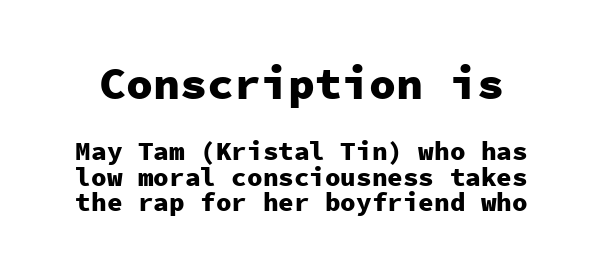
The image shows 45 px heavy sans-serif type, upright, monospaced; set tight line spacing (0.98x), normal letter spacing, not underlined; the first (top) block is 1.73x larger; low stroke contrast and a medium x-height.
